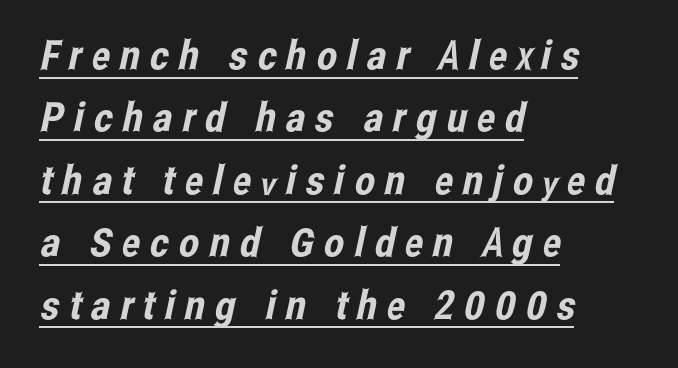
The passage shown is typed in a proportional face where columns would drift. These lines sit exactly where default settings would place them. Line beginnings align vertically; line endings do not. Every word sits above its own underline. The passage shown has open, widely tracked lettering throughout. Observe the absence of serifs on each vertical stroke in this sample.
